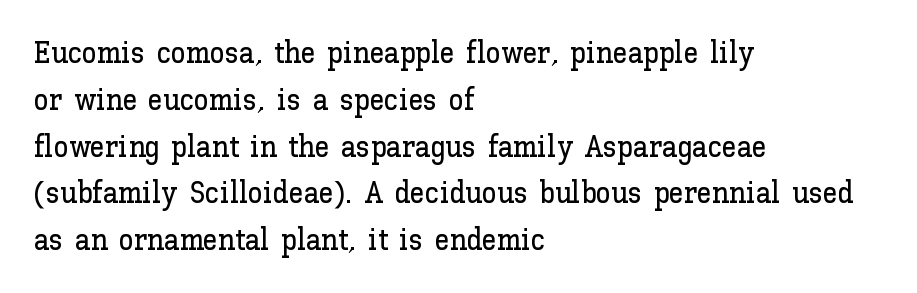
The image shows 30 px text type, upright; set left-aligned, normal line spacing (1.56x), normal letter spacing, not underlined; low stroke contrast and a medium x-height.
